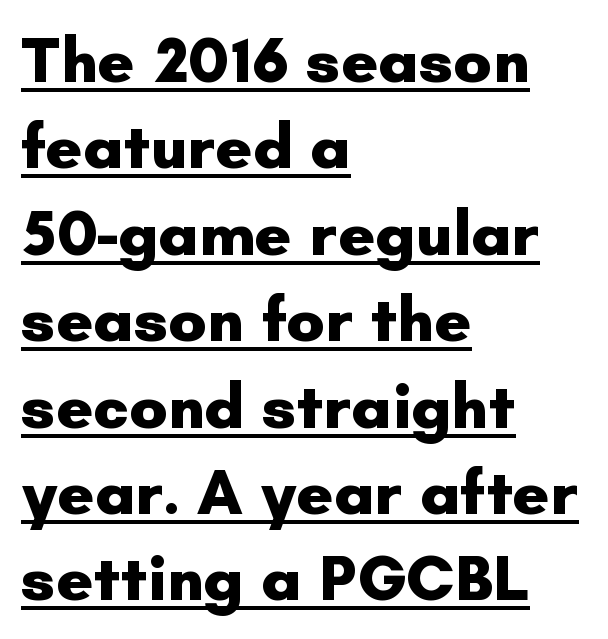
{"serif": "no", "italic": "no", "bold": "yes", "weight": "heavy", "width": "normal", "stroke_contrast": "low", "x_height": "small", "monospaced": "no", "underline": "yes", "align": "left", "line_spacing": "normal", "line_spacing_ratio": 1.35, "letter_spacing": "normal", "letter_spacing_em": 0.0, "glyph_px": 64}
